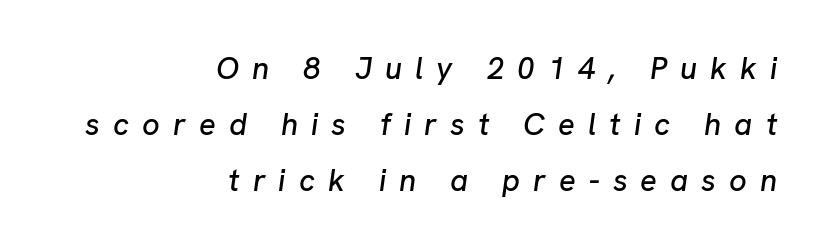
This rendering widens character spacing well past its baseline value. Note the varied advance widths — an 'i' is clearly narrower than an 'm'. Which margin do the lines hug? The right one — the left edge is uneven. The foot of each line stays bare and open.
